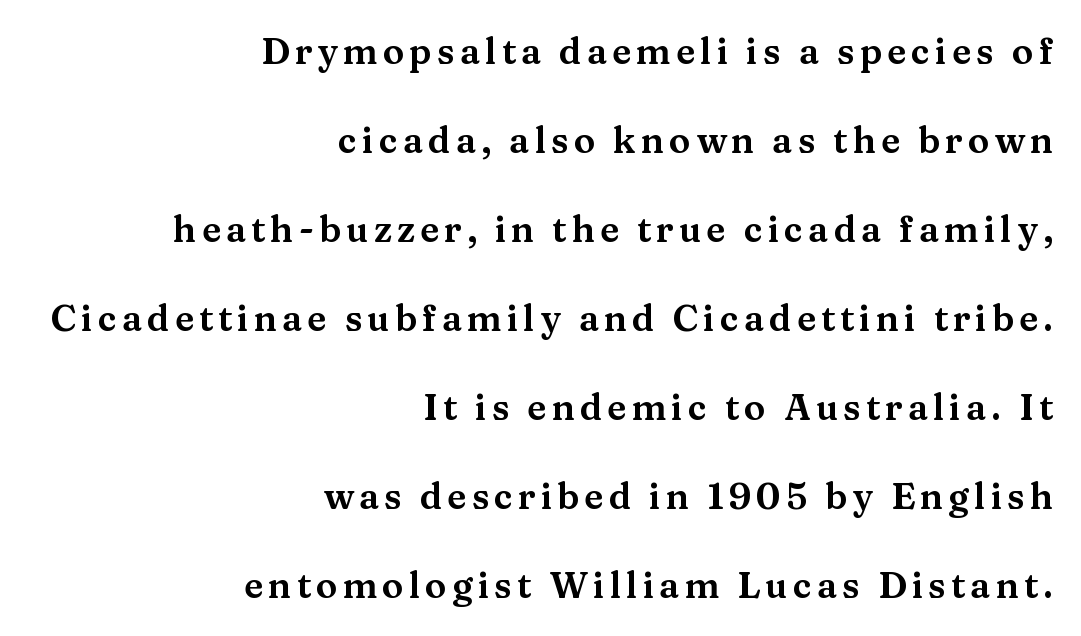
The image shows 36 px wide serif type, upright; set right-aligned, loose line spacing (2.47x), not underlined; medium stroke contrast and a medium x-height.
